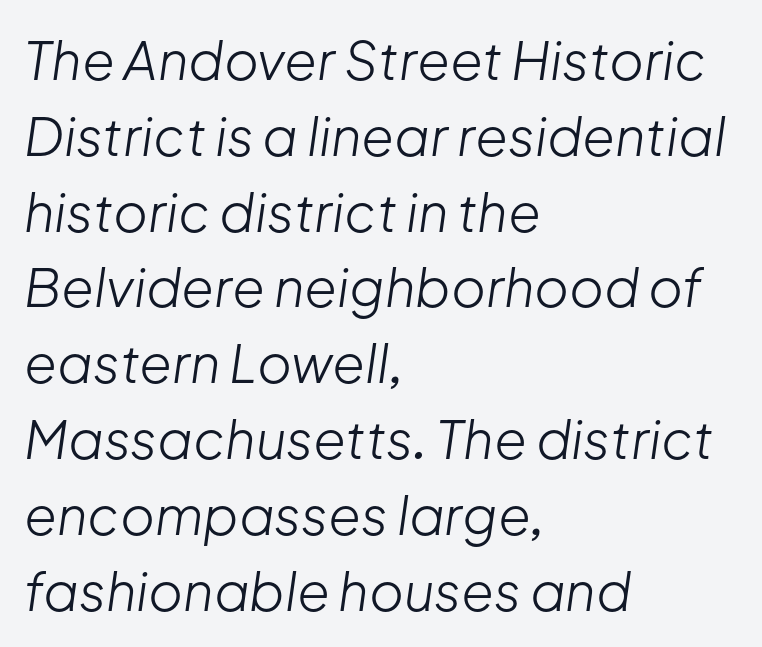
The image shows 53 px light type, italic (leaning right); set left-aligned, normal line spacing (1.43x), normal letter spacing, not underlined; low stroke contrast and a medium x-height.
